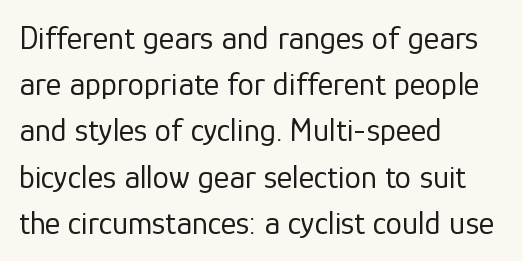
The image shows 33 px regular-weight sans-serif type, upright; set left-aligned, normal line spacing (1.4x), normal letter spacing, not underlined; low stroke contrast and a medium x-height.
